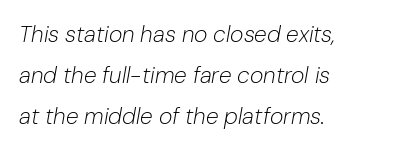
The image shows 23 px text type, italic (leaning right); set left-aligned, line spacing 1.78x, normal letter spacing, not underlined.
